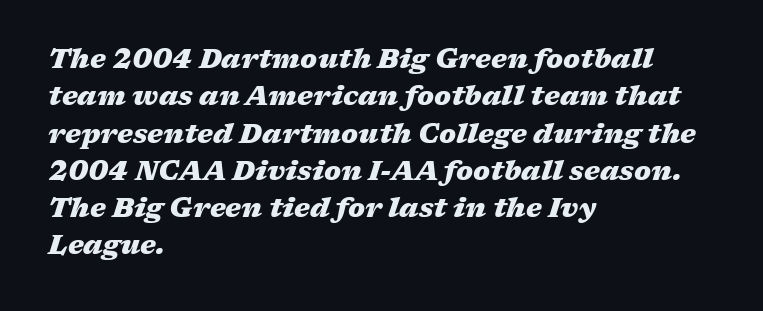
{"italic": "yes", "lean": "right", "slant_degrees": 17, "bold": "yes", "underline": "no", "align": "left", "line_spacing": "normal", "line_spacing_ratio": 1.38, "letter_spacing": "normal", "letter_spacing_em": 0.0, "glyph_px": 27}
